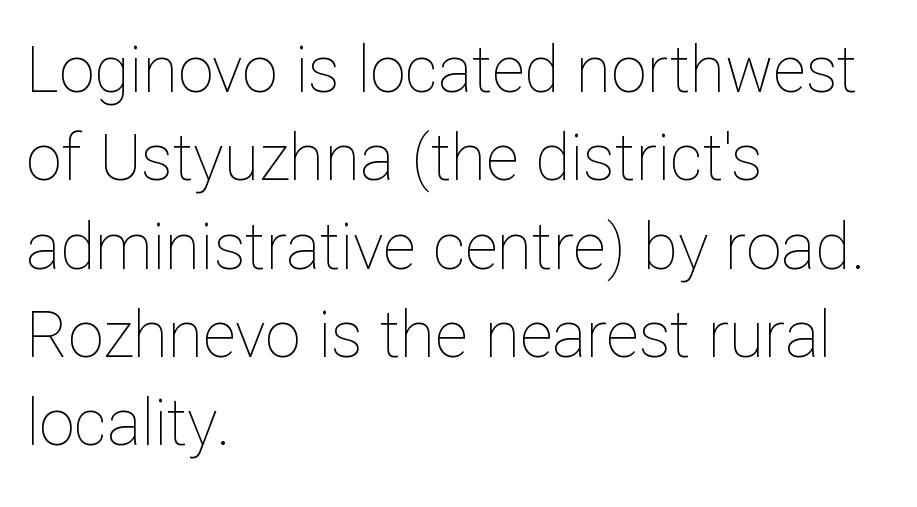
{"italic": "no", "bold": "no", "weight": "thin", "width": "normal", "stroke_contrast": "low", "x_height": "medium", "monospaced": "no", "underline": "no", "align": "left", "line_spacing": "normal", "line_spacing_ratio": 1.38, "letter_spacing": "normal", "letter_spacing_em": 0.0, "glyph_px": 64}
